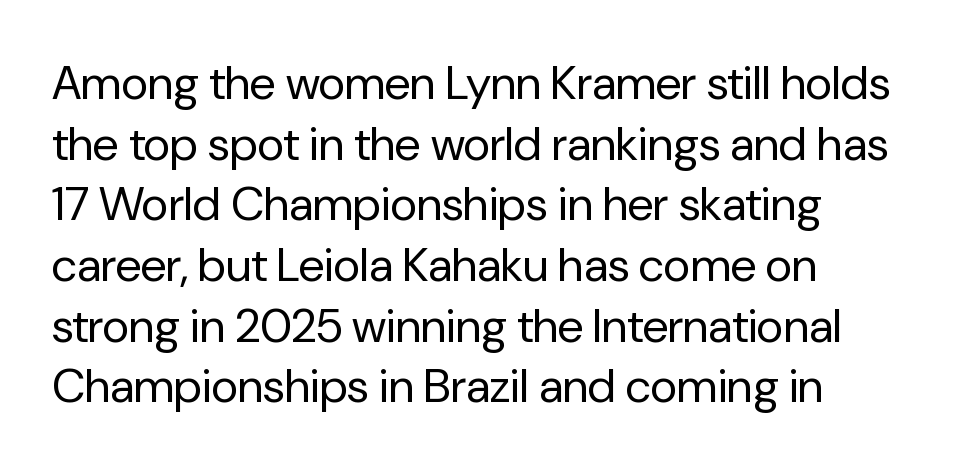
{"serif": "no", "italic": "no", "bold": "no", "weight": "regular", "width": "normal", "stroke_contrast": "low", "x_height": "medium", "monospaced": "no", "underline": "no", "align": "left", "line_spacing": "normal", "line_spacing_ratio": 1.29, "letter_spacing": "normal", "letter_spacing_em": 0.0, "glyph_px": 47}
